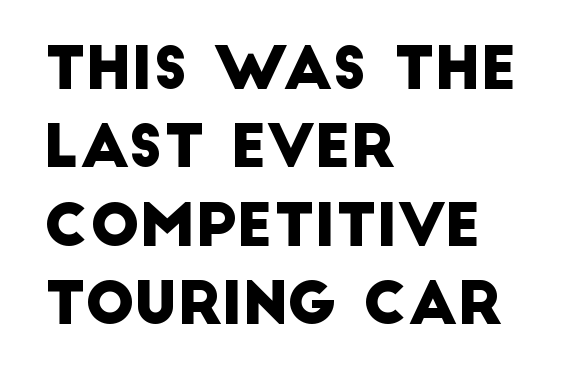
Character widths vary here, with narrow letters taking less room than wide ones. A student would call this left alignment; a typographer would say flush left, rag right. Caption: standard tracking, unaltered. Rows of type keep a routine distance in the vertical direction. Nobody drew a line under any word here. Font category for this specimen: sans-serif.
